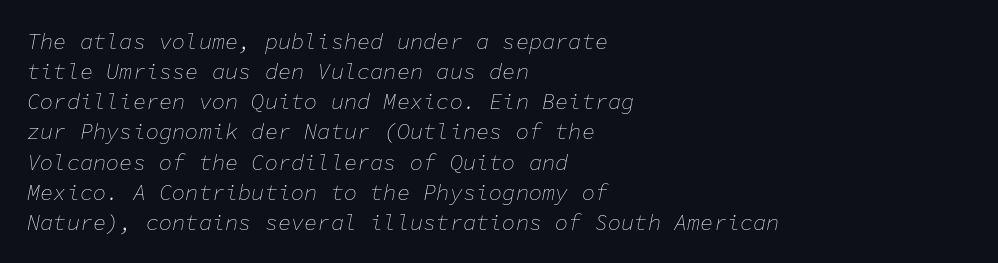
The image shows 22 px text type, italic (leaning right); set left-aligned, normal line spacing (1.37x), normal letter spacing, not underlined.
